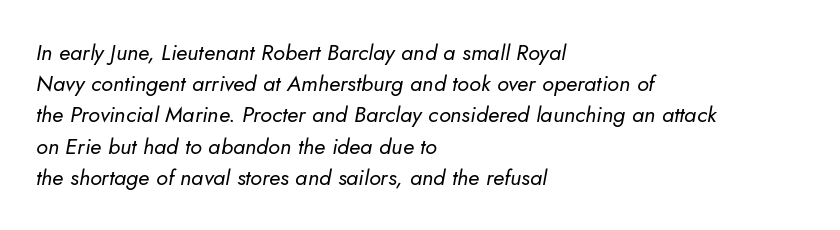
The image shows 22 px text type, italic (leaning right); set left-aligned, normal line spacing (1.42x), normal letter spacing, not underlined.
